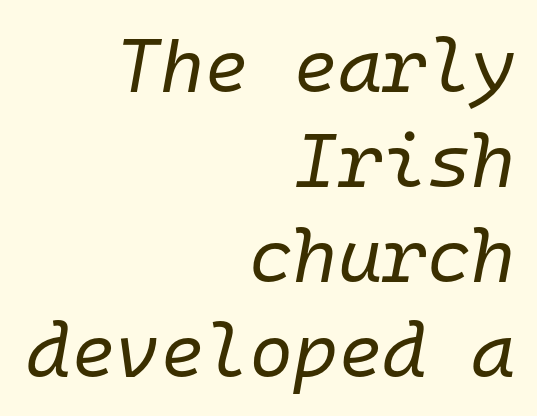
The image shows 76 px regular-weight type, italic (leaning right), monospaced; set right-aligned, normal line spacing (1.25x), normal letter spacing, not underlined; low stroke contrast and a medium x-height.
